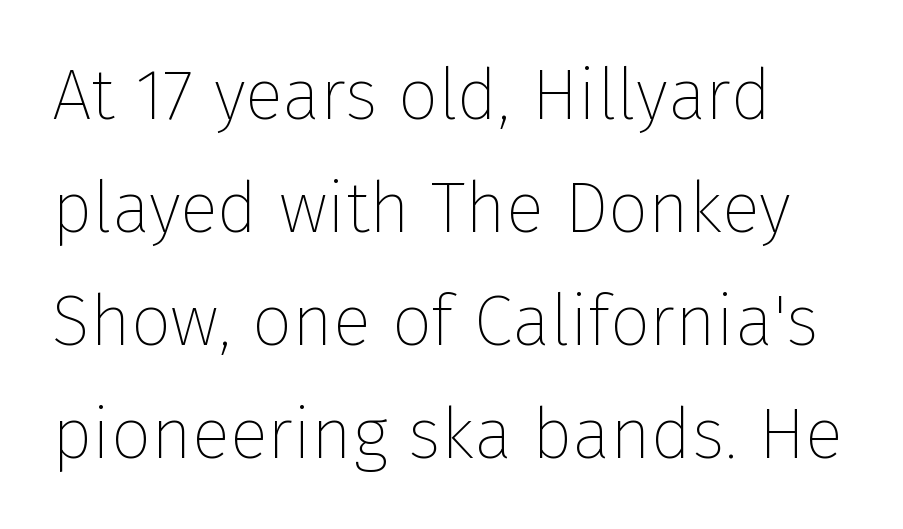
The glyphs in this specimen are sans serif. Check under the words: just untouched page. How are the letters spaced? Ordinarily, with no added tracking. The block of text has a typical density, with ordinary space between rows. A typesetter would call this proportional, since set widths differ per character.
